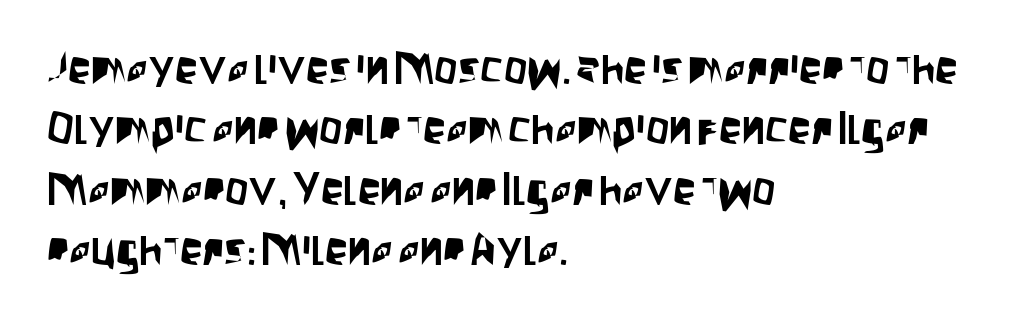
Posture: straight, roman, zero tilt. These lines are rendered in a variable-pitch font. Each new line begins a customary step beneath the previous one. Words appear dense and cohesive because spacing is normal. Caption: multi-line text, flush left, ragged right.
